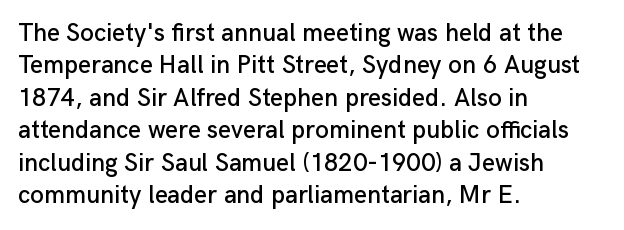
Q: Is the text italic (slanted)? A: No, it is upright.
Q: Is the text underlined? A: No.
Q: How is the paragraph aligned? A: Left-aligned.
Q: Is the spacing between letters normal or unusually wide? A: Normal.
Q: Is the spacing between lines tight, normal or loose? A: Normal.
